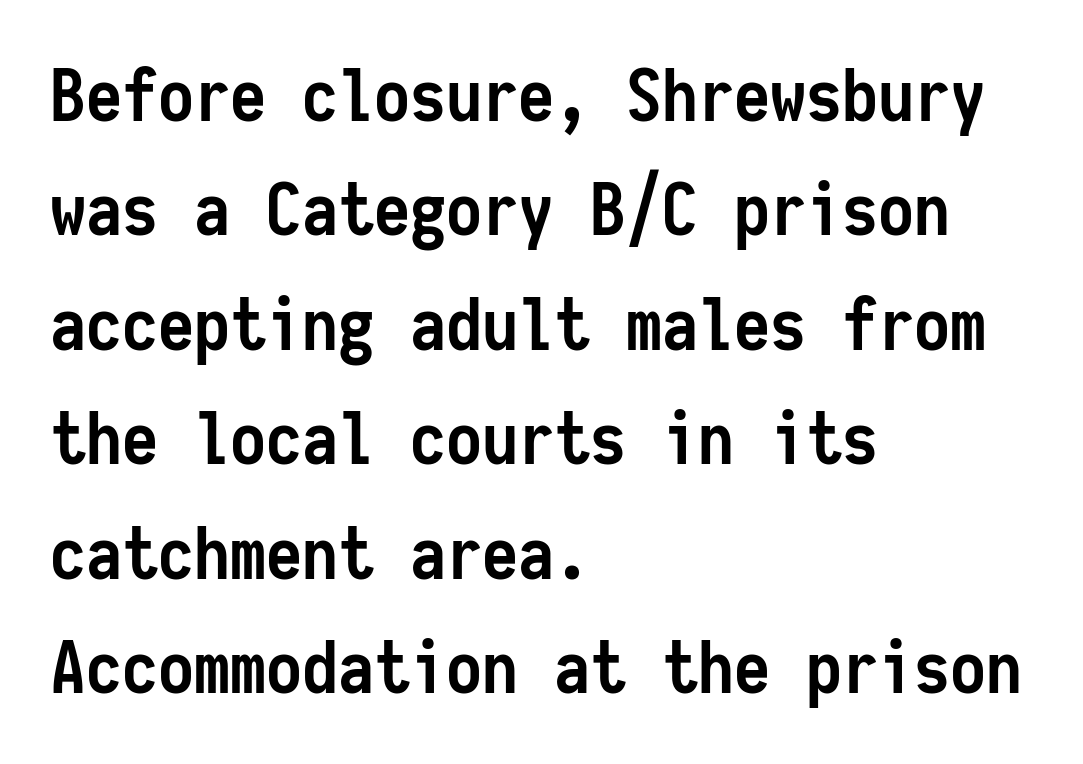
{"serif": "no", "italic": "no", "bold": "yes", "weight": "semibold", "width": "condensed", "stroke_contrast": "low", "x_height": "medium", "monospaced": "yes", "underline": "no", "align": "left", "line_spacing": "normal", "line_spacing_ratio": 1.59, "letter_spacing": "normal", "letter_spacing_em": 0.0, "glyph_px": 72}
